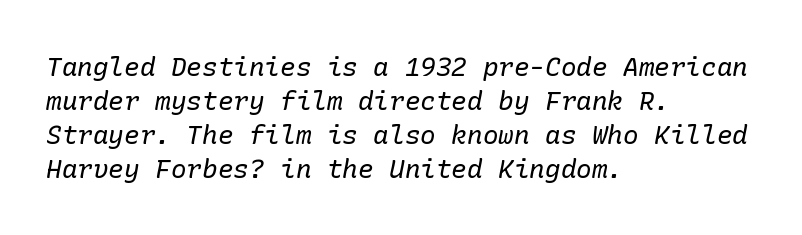
The image shows 26 px text type, italic (leaning right); set left-aligned, normal line spacing (1.31x), normal letter spacing, not underlined.
